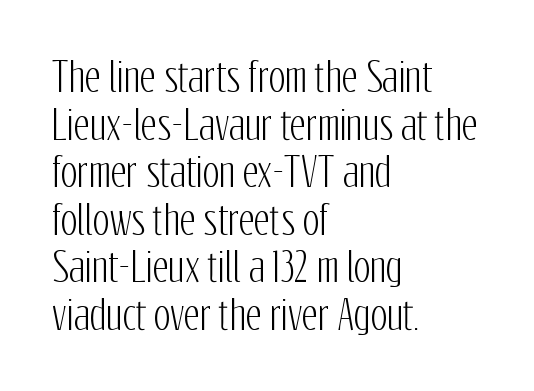
The image shows 39 px condensed sans-serif type, upright; set left-aligned, line spacing 1.22x, normal letter spacing, not underlined; low stroke contrast and a medium x-height.
